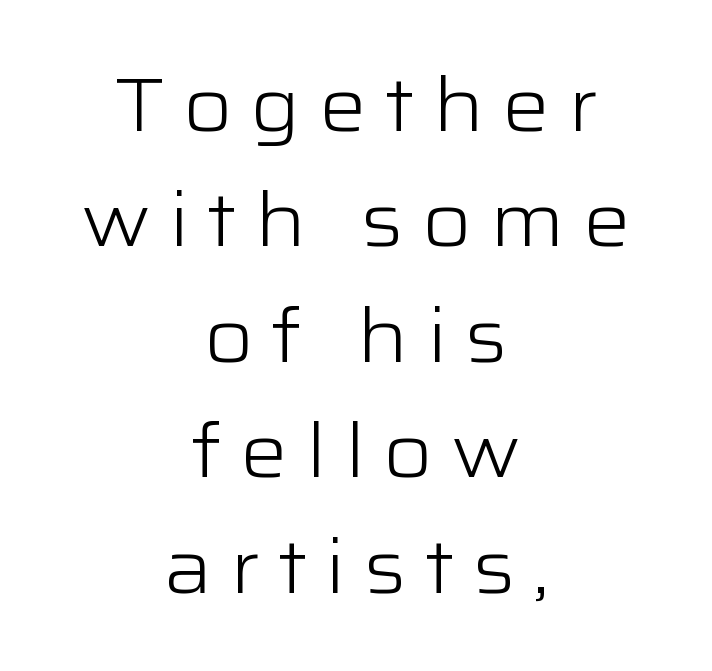
The image shows 75 px light, wide sans-serif type, upright; set centered, normal line spacing (1.54x), unusually wide letter spacing (+0.24 em), not underlined; low stroke contrast and a medium x-height.
